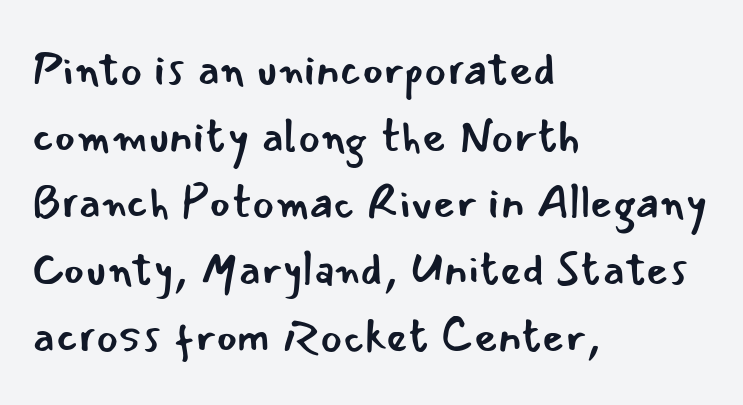
Q: Is the text bold? A: No.
Q: Is the text italic (slanted)? A: No, it is upright.
Q: Is the typeface a serif or a sans-serif typeface? A: Sans-serif.
Q: Is the text underlined? A: No.
Q: How is the paragraph aligned? A: Left-aligned.
Q: Is the spacing between letters normal or unusually wide? A: Normal.
Q: Is the spacing between lines tight, normal or loose? A: Normal.
Q: Width (condensed, normal, or wide)? A: Normal.
Q: Stroke contrast? A: Low.
Q: x-height? A: Small.
Q: Monospaced? A: No.
